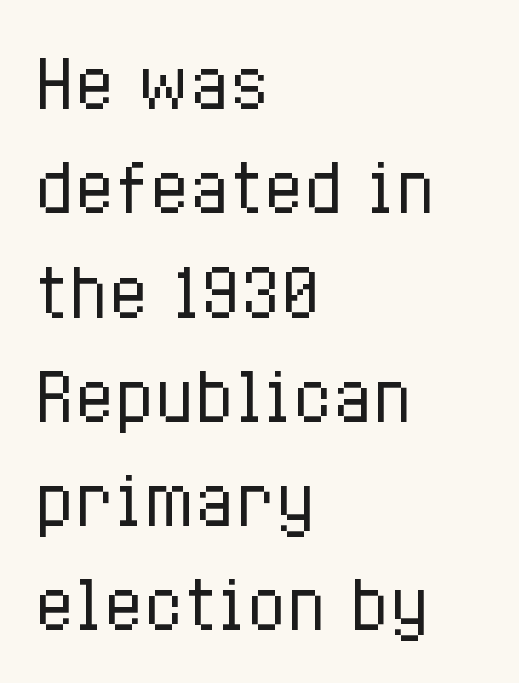
The image shows 66 px regular-weight, condensed type, upright; set left-aligned, normal line spacing (1.58x), normal letter spacing, not underlined; low stroke contrast and a medium x-height.
